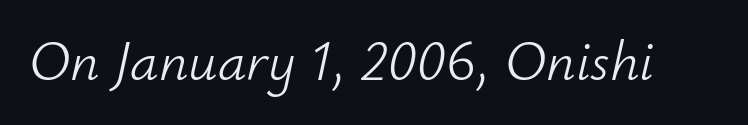
Q: Is the text bold? A: No.
Q: Is the text italic (slanted)? A: Yes, it leans right by about 12 degrees.
Q: Is the text underlined? A: No.
Q: Is the spacing between letters normal or unusually wide? A: Normal.
Q: Width (condensed, normal, or wide)? A: Normal.
Q: Stroke contrast? A: Low.
Q: x-height? A: Small.
Q: Monospaced? A: No.
